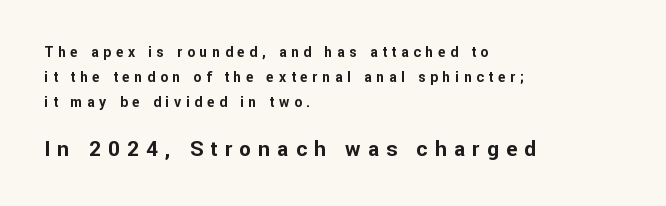
Q: Is the text bold? A: Yes.
Q: Is the text italic (slanted)? A: No, it is upright.
Q: Is the text underlined? A: No.
Q: How is the paragraph aligned? A: Left-aligned.
Q: Is the spacing between letters normal or unusually wide? A: Unusually wide.
Q: Which block of text is set in a larger size, the first (top) or the second (bottom)? A: The second (bottom) one.
